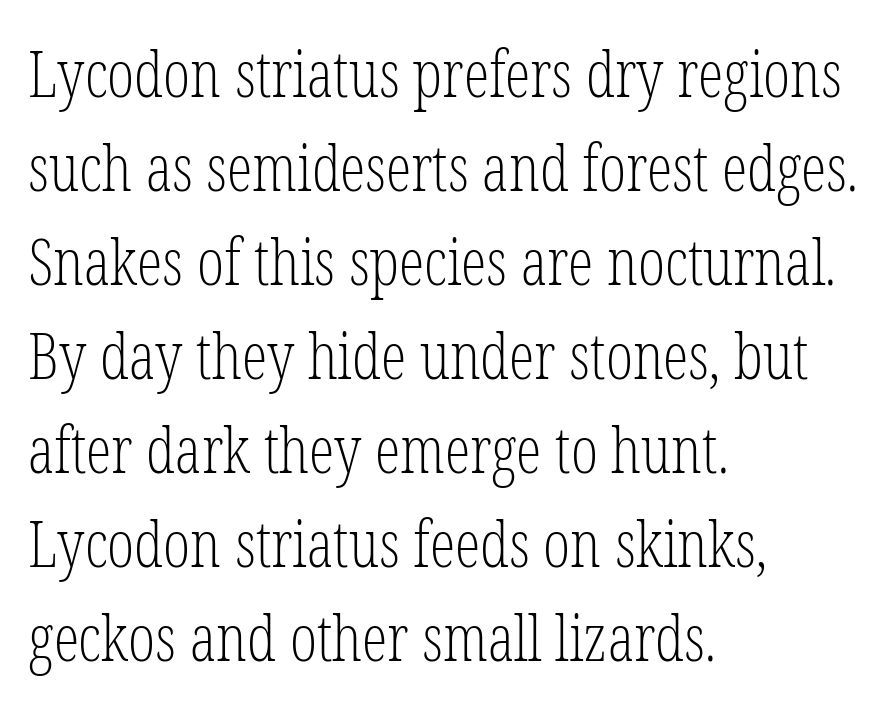
Q: Is the text bold? A: No.
Q: Is the text italic (slanted)? A: No, it is upright.
Q: Is the typeface a serif or a sans-serif typeface? A: Serif.
Q: Is the text underlined? A: No.
Q: How is the paragraph aligned? A: Left-aligned.
Q: Is the spacing between letters normal or unusually wide? A: Normal.
Q: Is the spacing between lines tight, normal or loose? A: Normal.
Q: Width (condensed, normal, or wide)? A: Condensed.
Q: Stroke contrast? A: Low.
Q: x-height? A: Medium.
Q: Monospaced? A: No.
